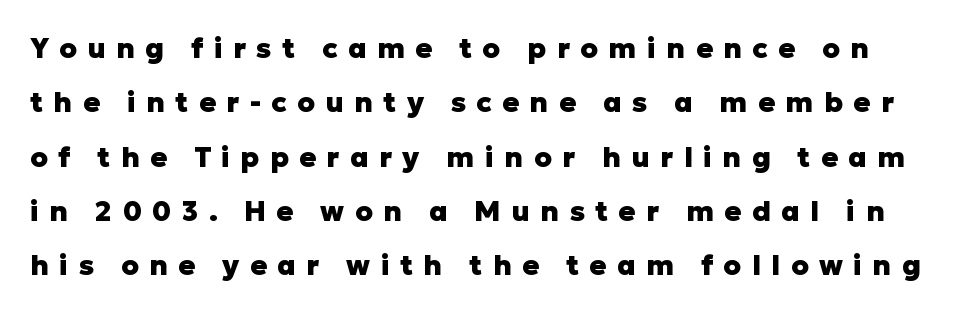
The image shows 28 px heavy sans-serif type, upright; set loose line spacing (1.94x), unusually wide letter spacing (+0.37 em), not underlined; low stroke contrast and a medium x-height.
